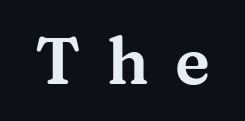
{"serif": "yes", "italic": "no", "width": "wide", "stroke_contrast": "medium", "x_height": "medium", "monospaced": "no", "underline": "no", "letter_spacing": "wide", "letter_spacing_em": 0.4, "glyph_px": 65}
